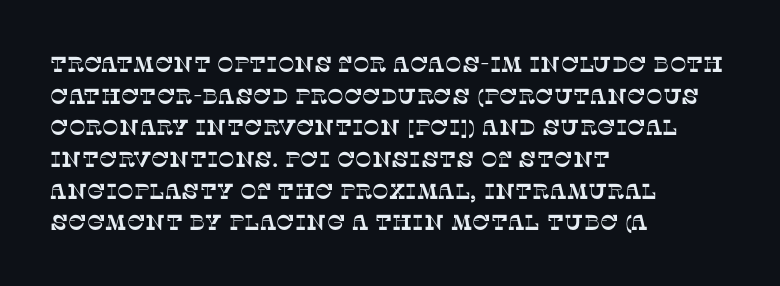
{"underline": "no", "align": "left", "line_spacing": "normal", "line_spacing_ratio": 1.44, "letter_spacing": "normal", "letter_spacing_em": 0.0, "glyph_px": 22}
